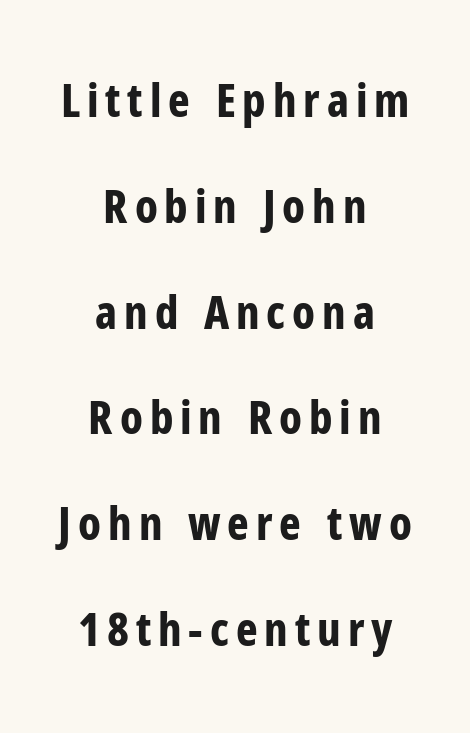
The image shows 46 px bold, condensed sans-serif type, upright; set centered, loose line spacing (2.3x), not underlined; low stroke contrast and a medium x-height.
